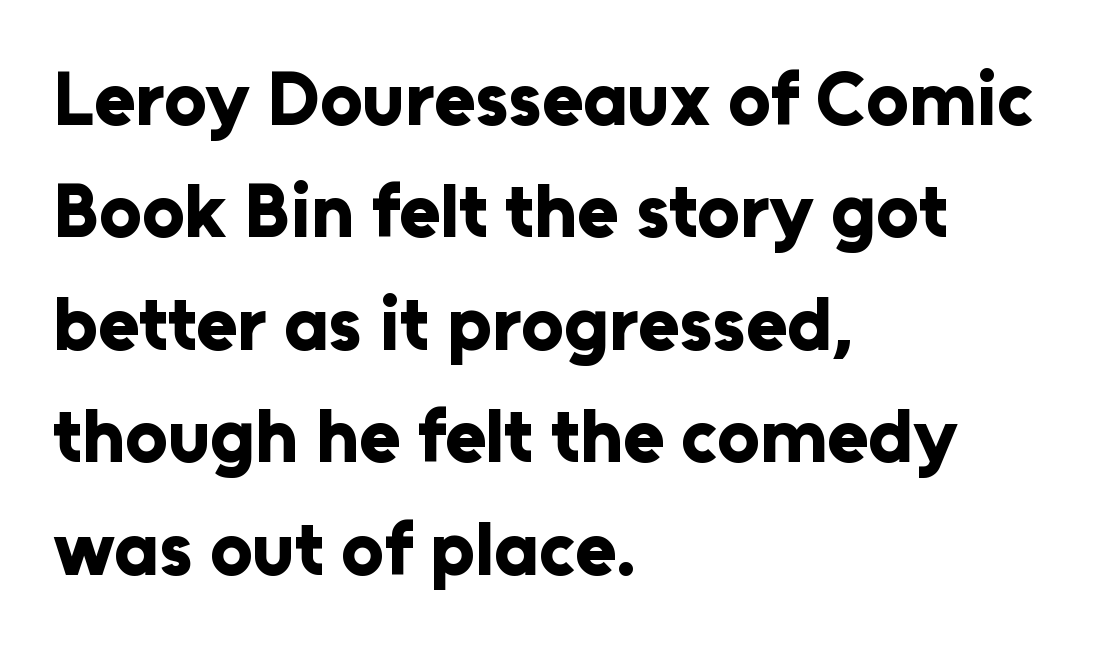
{"serif": "no", "italic": "no", "bold": "yes", "weight": "bold", "width": "normal", "stroke_contrast": "low", "x_height": "medium", "monospaced": "no", "underline": "no", "align": "left", "line_spacing": "normal", "line_spacing_ratio": 1.5, "letter_spacing": "normal", "letter_spacing_em": 0.0, "glyph_px": 75}
